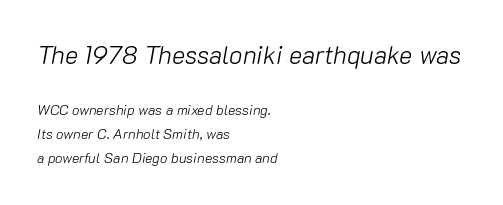
The image shows 25 px text type, italic (leaning right); set left-aligned, line spacing 1.72x, normal letter spacing, not underlined; the first (top) block is 1.79x larger.
